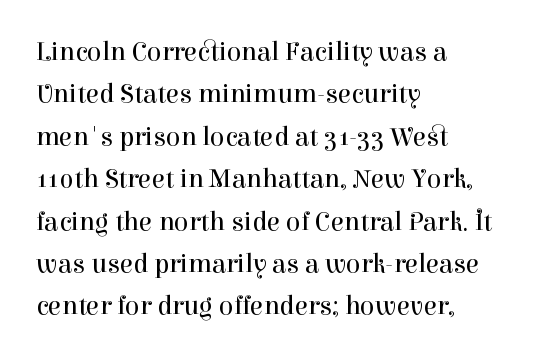
Characters follow at the spacing the type designer built in. Where is the straight margin? On the left. Weight: regular or lighter. Check the space under the baseline: it is left empty. Each new line begins a customary step beneath the previous one.
